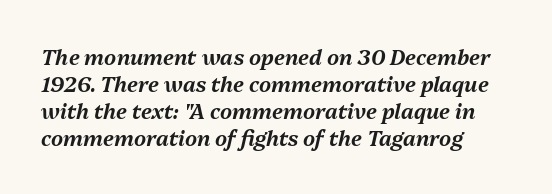
{"italic": "yes", "lean": "right", "slant_degrees": 13, "underline": "no", "align": "left", "line_spacing": "normal", "line_spacing_ratio": 1.29, "letter_spacing": "normal", "letter_spacing_em": 0.0, "glyph_px": 21}
